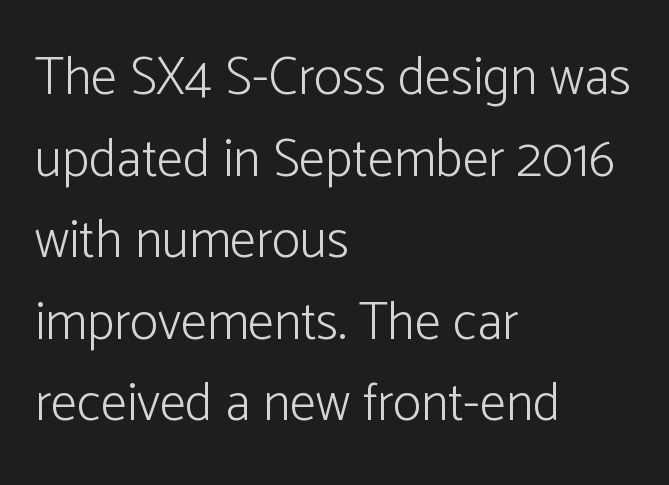
The image shows 53 px light sans-serif type, upright; set left-aligned, normal line spacing (1.54x), normal letter spacing, not underlined; low stroke contrast and a medium x-height.
